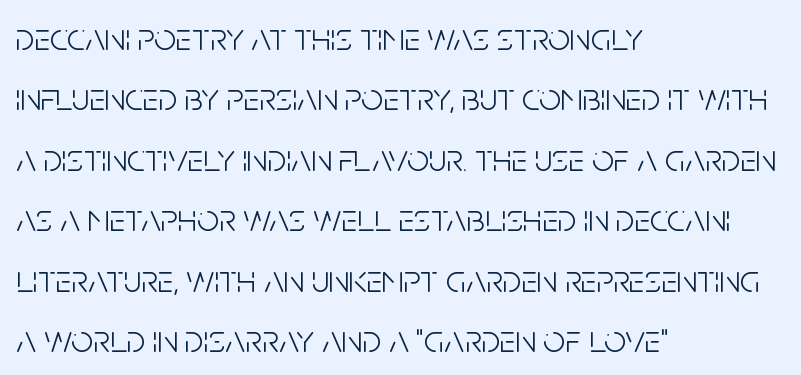
The image shows 39 px light, condensed sans-serif type, upright; set left-aligned, normal line spacing (1.55x), normal letter spacing, not underlined; low stroke contrast and a large x-height.
